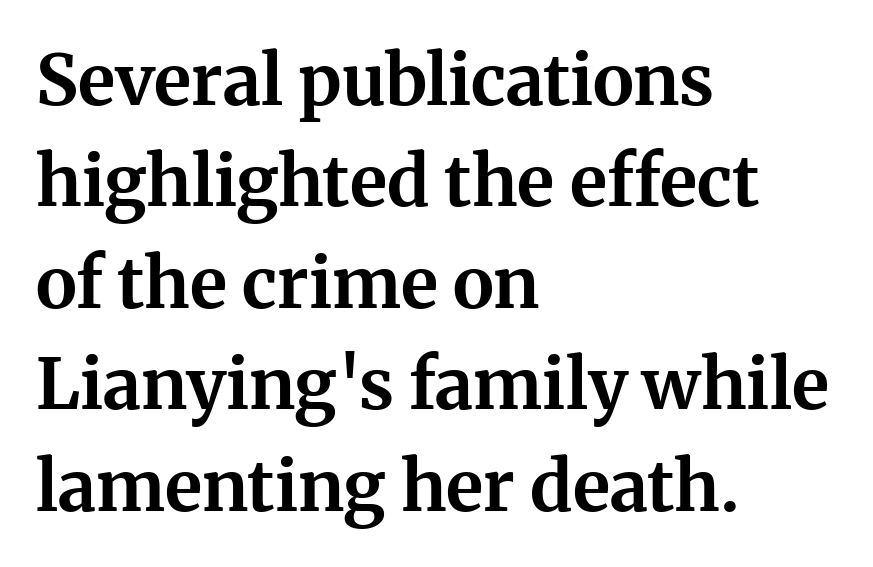
{"serif": "yes", "italic": "no", "bold": "yes", "weight": "bold", "width": "normal", "stroke_contrast": "medium", "x_height": "medium", "monospaced": "no", "underline": "no", "align": "left", "line_spacing": "normal", "line_spacing_ratio": 1.45, "letter_spacing": "normal", "letter_spacing_em": 0.0, "glyph_px": 70}
